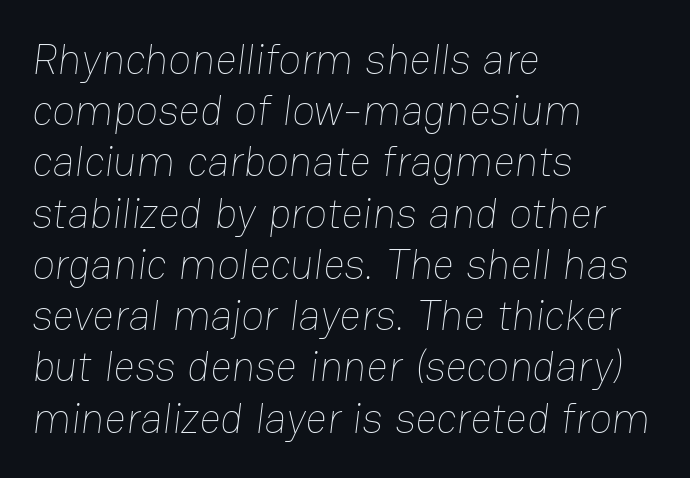
{"bold": "no", "weight": "thin", "width": "normal", "stroke_contrast": "low", "x_height": "medium", "monospaced": "no", "underline": "no", "align": "left", "line_spacing_ratio": 1.22, "letter_spacing": "normal", "letter_spacing_em": 0.0, "glyph_px": 42}
